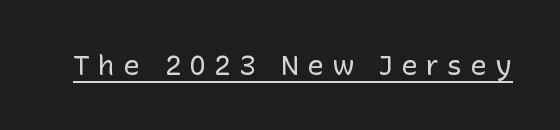
{"serif": "no", "italic": "no", "bold": "no", "weight": "regular", "width": "normal", "stroke_contrast": "low", "x_height": "medium", "monospaced": "no", "underline": "yes", "letter_spacing": "wide", "letter_spacing_em": 0.29, "glyph_px": 28}
